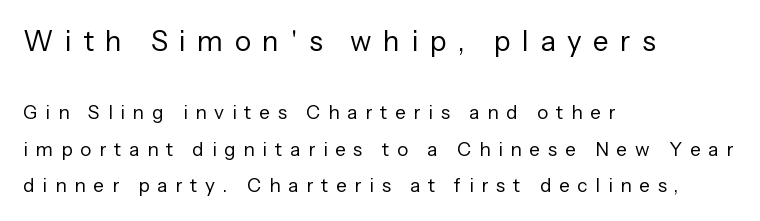
{"serif": "no", "italic": "no", "bold": "no", "weight": "regular", "width": "normal", "stroke_contrast": "low", "x_height": "medium", "monospaced": "no", "underline": "no", "align": "left", "line_spacing": "loose", "line_spacing_ratio": 1.94, "letter_spacing": "wide", "letter_spacing_em": 0.41, "larger_block": "first", "size_ratio": 1.47, "glyph_px": 28}
